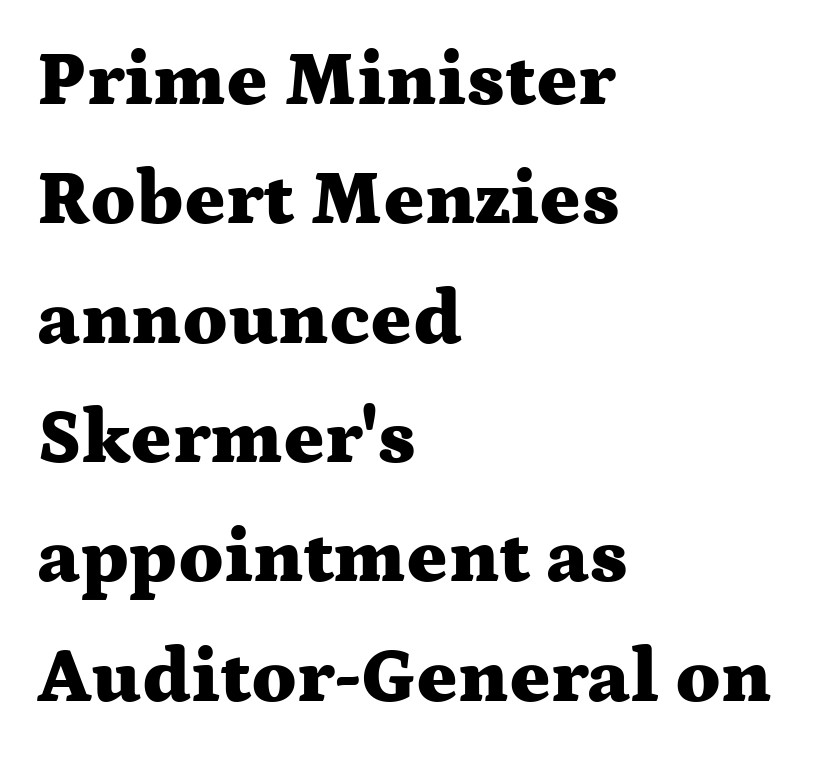
The image shows 77 px heavy, wide serif type, upright; set left-aligned, normal line spacing (1.55x), normal letter spacing, not underlined; medium stroke contrast and a medium x-height.
